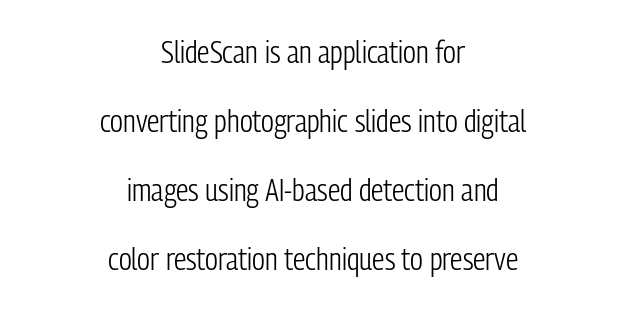
Standard letterfit; no display-style spreading of the glyphs. This is not heavy type; no bold has been used. Vertical spacing — loose. These lines were composed using upright roman letters. The passage is arranged like a title page — every line centered.
